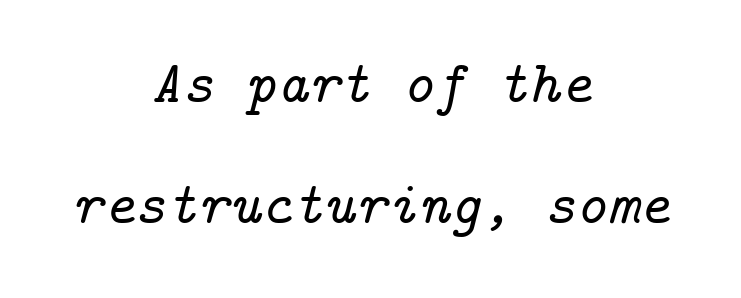
Q: Is the text italic (slanted)? A: Yes, it leans right by about 14 degrees.
Q: Is the typeface a serif or a sans-serif typeface? A: Serif.
Q: Is the text underlined? A: No.
Q: How is the paragraph aligned? A: Centered.
Q: Is the spacing between letters normal or unusually wide? A: Normal.
Q: Is the spacing between lines tight, normal or loose? A: Loose.
Q: Width (condensed, normal, or wide)? A: Normal.
Q: Stroke contrast? A: Low.
Q: x-height? A: Medium.
